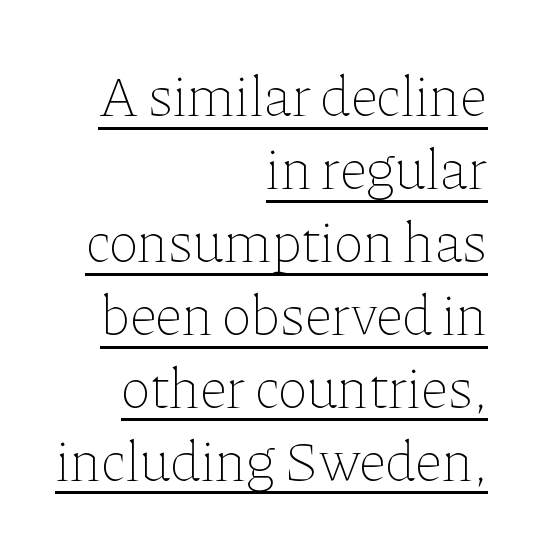
The image shows 57 px thin type, upright; set right-aligned, normal line spacing (1.28x), normal letter spacing, underlined; low stroke contrast and a medium x-height.
